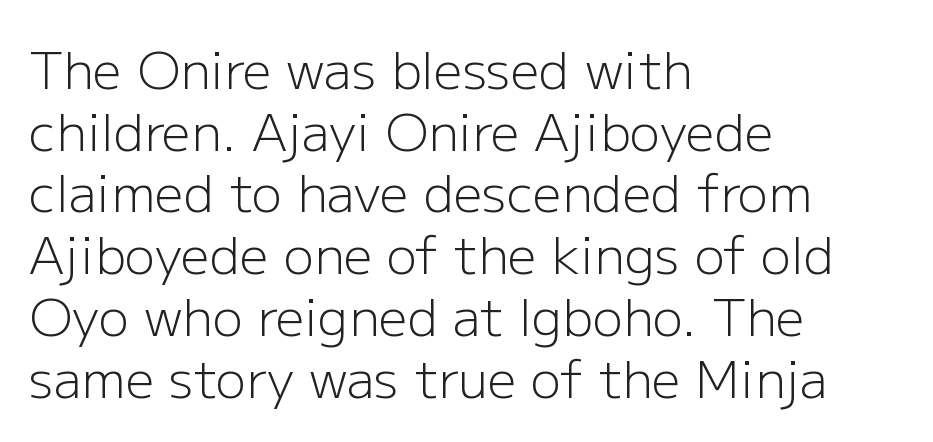
{"serif": "no", "italic": "no", "bold": "no", "weight": "light", "width": "normal", "stroke_contrast": "low", "x_height": "medium", "monospaced": "no", "underline": "no", "align": "left", "line_spacing_ratio": 1.21, "letter_spacing": "normal", "letter_spacing_em": 0.0, "glyph_px": 51}
